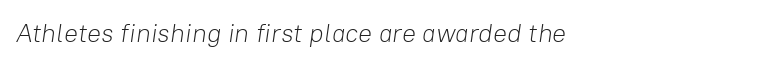
The image shows 26 px text type, italic (leaning right); set normal letter spacing, not underlined.
